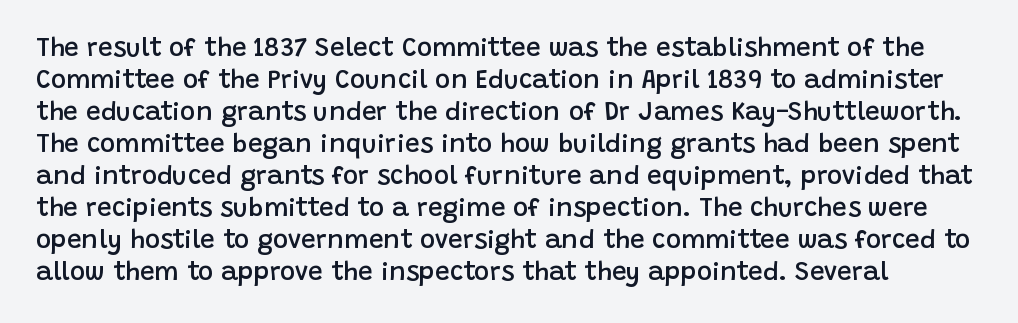
The image shows 26 px text type, upright; set line spacing 1.23x, normal letter spacing, not underlined.
